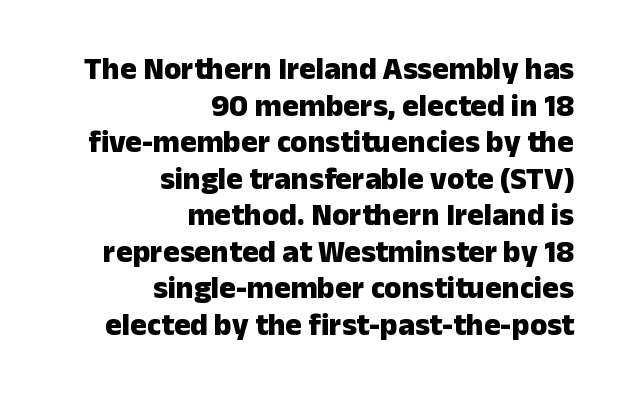
{"serif": "no", "italic": "no", "bold": "yes", "weight": "heavy", "width": "normal", "stroke_contrast": "low", "x_height": "medium", "monospaced": "no", "underline": "no", "align": "right", "line_spacing_ratio": 1.18, "letter_spacing": "normal", "letter_spacing_em": 0.0, "glyph_px": 31}
